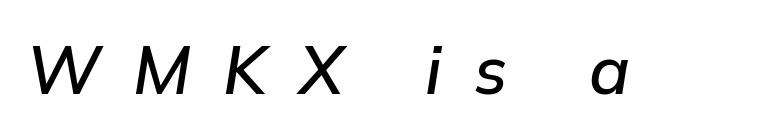
The passage shown is typed in a proportional face where columns would drift. Spacing between characters has been opened up far beyond the box default. Italic: yes, the glyphs are oblique. Has an underline been added? It has not.
